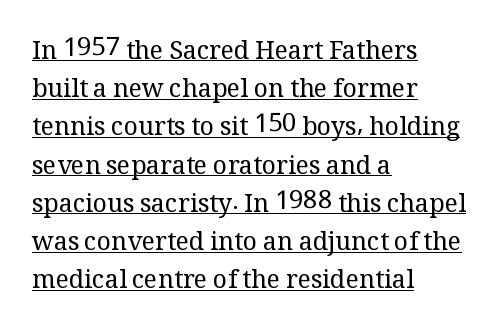
The image shows 25 px text type, upright; set left-aligned, normal line spacing (1.53x), normal letter spacing, underlined.
